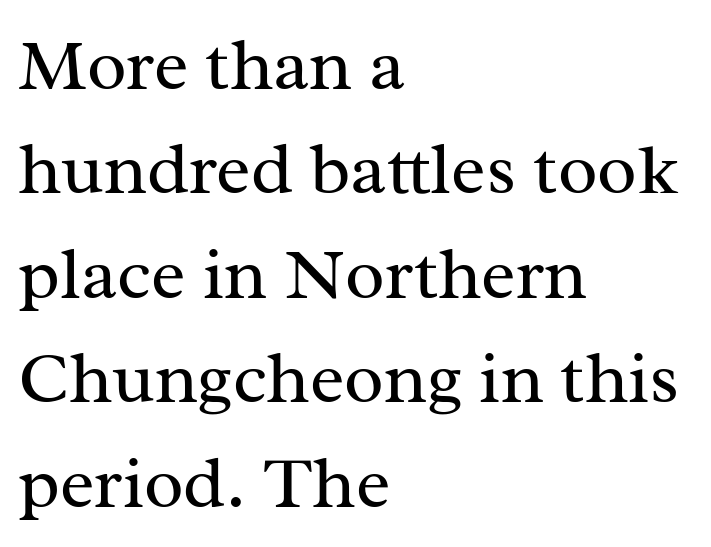
The image shows 73 px regular-weight serif type, upright; set left-aligned, normal line spacing (1.43x), normal letter spacing, not underlined; medium stroke contrast and a medium x-height.
